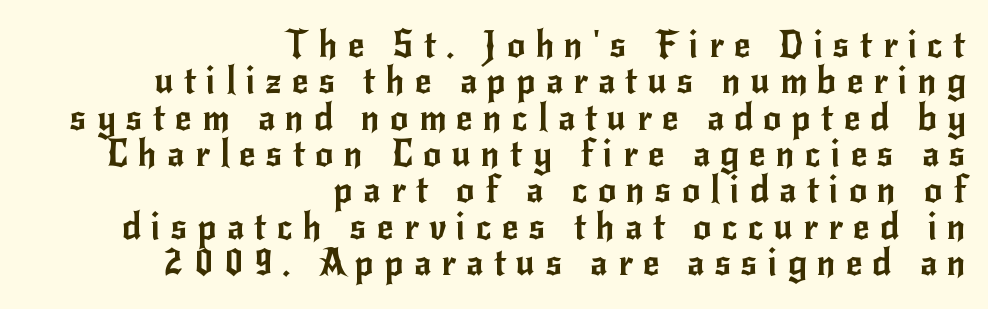
The image shows 36 px sans-serif type, upright; set right-aligned, tight line spacing (1.01x), unusually wide letter spacing (+0.28 em), not underlined; low stroke contrast and a small x-height.
